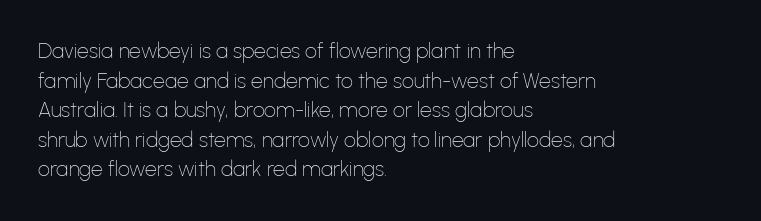
Quick note: underline off. Do the letters lean? They stand straight. The text block is weighted toward the left margin, trailing off unevenly rightward. This rendering leaves character spacing at its baseline value. Vertical spacing — default.
